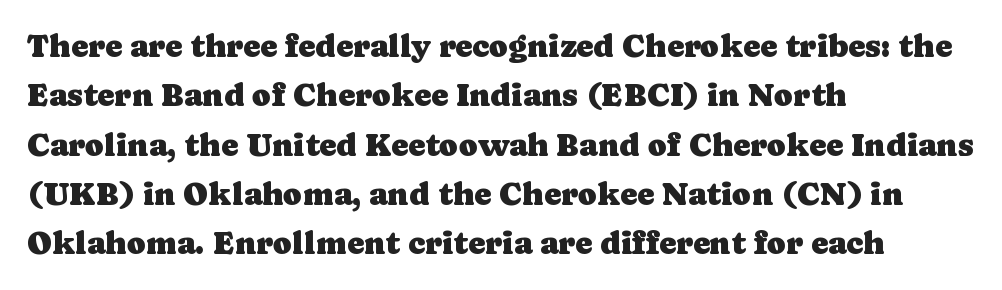
Q: Is the text italic (slanted)? A: No, it is upright.
Q: Is the typeface a serif or a sans-serif typeface? A: Serif.
Q: Is the text underlined? A: No.
Q: How is the paragraph aligned? A: Left-aligned.
Q: Is the spacing between letters normal or unusually wide? A: Normal.
Q: Is the spacing between lines tight, normal or loose? A: Normal.
Q: Width (condensed, normal, or wide)? A: Normal.
Q: Stroke contrast? A: Low.
Q: x-height? A: Medium.
Q: Monospaced? A: No.
